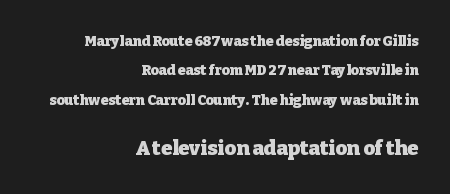
{"italic": "no", "bold": "yes", "underline": "no", "align": "right", "line_spacing": "loose", "line_spacing_ratio": 2.1, "letter_spacing": "normal", "letter_spacing_em": 0.0, "larger_block": "second", "size_ratio": 1.43, "glyph_px": 20}
